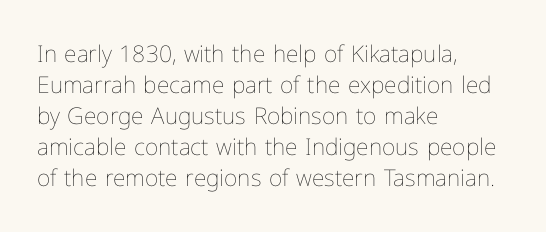
Q: Is the text bold? A: No.
Q: Is the text italic (slanted)? A: No, it is upright.
Q: Is the text underlined? A: No.
Q: How is the paragraph aligned? A: Left-aligned.
Q: Is the spacing between letters normal or unusually wide? A: Normal.
Q: Is the spacing between lines tight, normal or loose? A: Normal.
